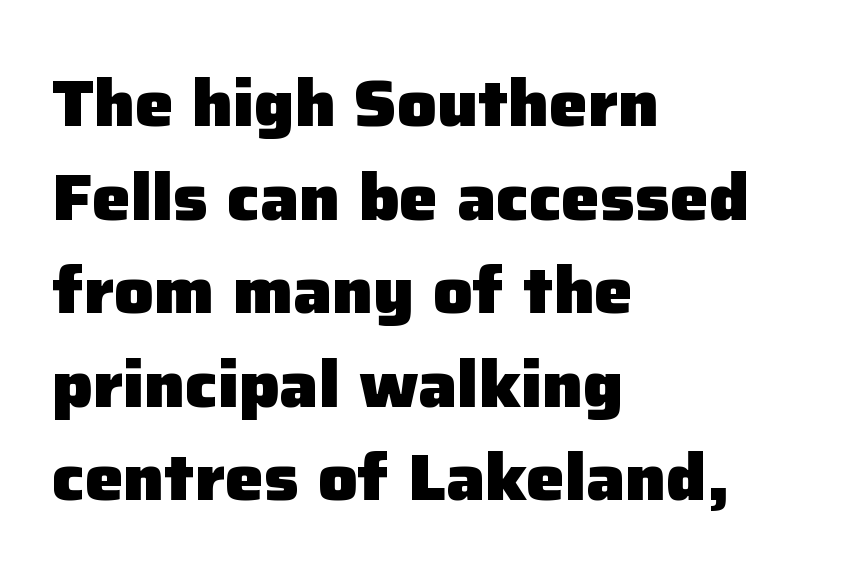
Q: Is the text bold? A: Yes.
Q: Is the text italic (slanted)? A: No, it is upright.
Q: Is the typeface a serif or a sans-serif typeface? A: Sans-serif.
Q: Is the text underlined? A: No.
Q: How is the paragraph aligned? A: Left-aligned.
Q: Is the spacing between letters normal or unusually wide? A: Normal.
Q: Is the spacing between lines tight, normal or loose? A: Normal.
Q: Width (condensed, normal, or wide)? A: Normal.
Q: Stroke contrast? A: Low.
Q: x-height? A: Medium.
Q: Monospaced? A: No.
